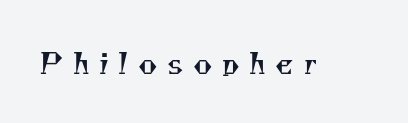
The image shows 29 px regular-weight serif type; set unusually wide letter spacing (+0.33 em), not underlined; medium stroke contrast and a small x-height.
